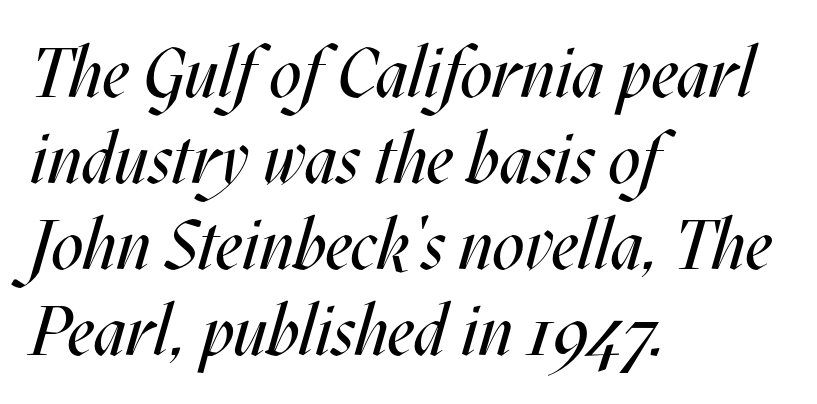
Q: Is the text bold? A: No.
Q: Is the text italic (slanted)? A: Yes, it leans right by about 17 degrees.
Q: Is the text underlined? A: No.
Q: How is the paragraph aligned? A: Left-aligned.
Q: Is the spacing between letters normal or unusually wide? A: Normal.
Q: Width (condensed, normal, or wide)? A: Condensed.
Q: Stroke contrast? A: Medium.
Q: x-height? A: Large.
Q: Monospaced? A: No.
